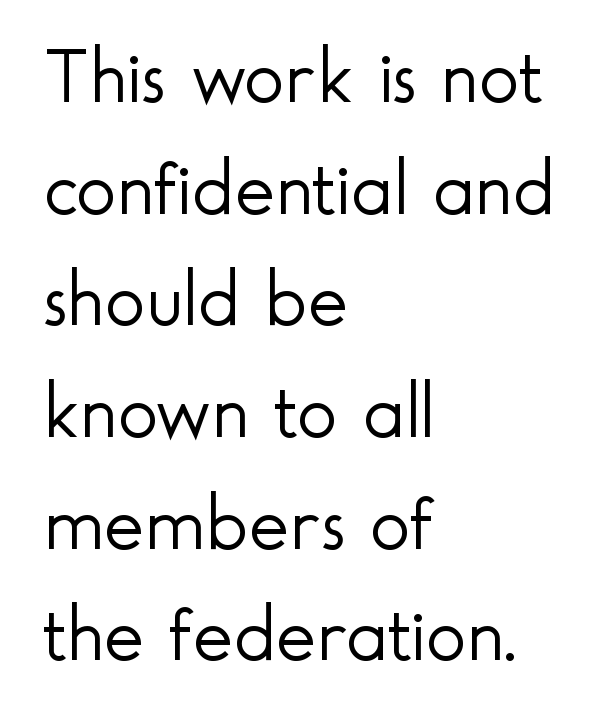
The image shows 77 px light sans-serif type, upright; set left-aligned, normal line spacing (1.45x), normal letter spacing, not underlined; a small x-height.
